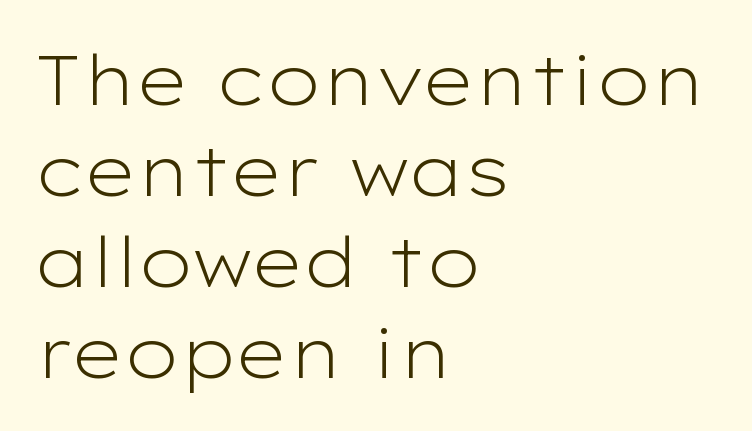
Regarding leading, the lines here are spaced in the standard way. Counters stay open thanks to moderate or lighter strokes. Rule under the text: the space is simply empty. Horizontally, the lines are justified to the leading edge only. Nobody touched the tracking dial on this one.
